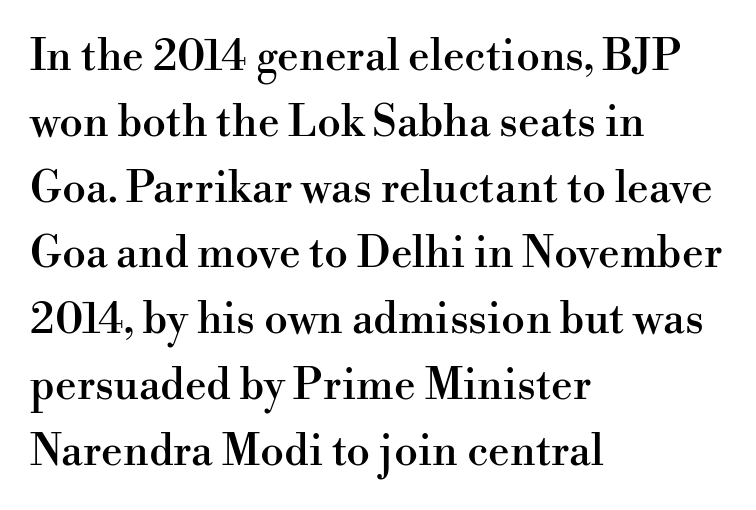
Q: Is the text italic (slanted)? A: No, it is upright.
Q: Is the typeface a serif or a sans-serif typeface? A: Serif.
Q: Is the text underlined? A: No.
Q: How is the paragraph aligned? A: Left-aligned.
Q: Is the spacing between letters normal or unusually wide? A: Normal.
Q: Is the spacing between lines tight, normal or loose? A: Normal.
Q: Width (condensed, normal, or wide)? A: Normal.
Q: Stroke contrast? A: High.
Q: x-height? A: Small.
Q: Monospaced? A: No.
